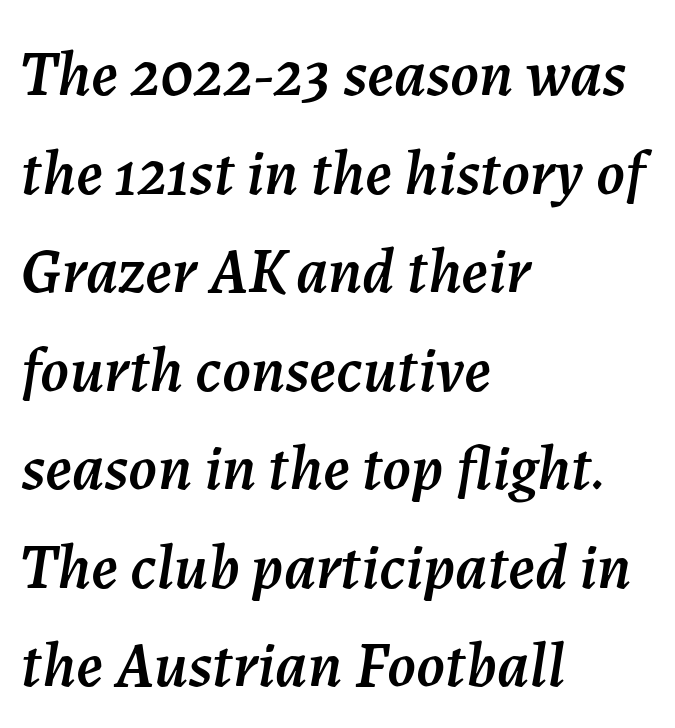
Typeset ragged right — the left edge is the straight one. A typesetter would call this zero additional tracking. Quick note: italic. Interline gaps are of average width in this sample.
